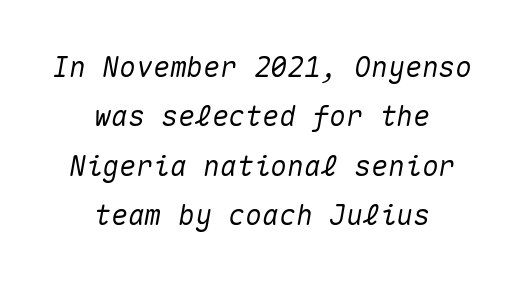
Only glyphs here, with clear space below each row. Each word holds together tightly as a unit, with standard inter-letter gaps. You can tell it's italic because the verticals aren't actually vertical. Think of a typewriter: that constant character pitch is what you see here. The setting favours the middle, as headings and verse often do.
